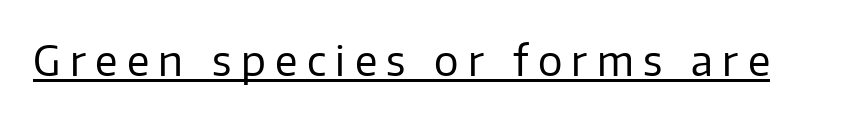
Q: Is the text bold? A: No.
Q: Is the text italic (slanted)? A: No, it is upright.
Q: Is the typeface a serif or a sans-serif typeface? A: Sans-serif.
Q: Is the text underlined? A: Yes.
Q: Is the spacing between letters normal or unusually wide? A: Unusually wide.
Q: Width (condensed, normal, or wide)? A: Normal.
Q: Stroke contrast? A: Low.
Q: x-height? A: Medium.
Q: Monospaced? A: No.
